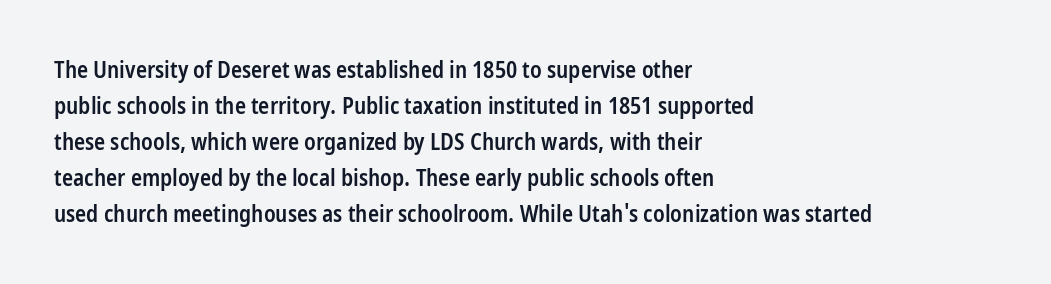
Q: Is the text bold? A: Semi-bold.
Q: Is the text italic (slanted)? A: No, it is upright.
Q: Is the text underlined? A: No.
Q: How is the paragraph aligned? A: Left-aligned.
Q: Is the spacing between letters normal or unusually wide? A: Normal.
Q: Is the spacing between lines tight, normal or loose? A: Normal.
